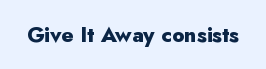
The image shows 21 px bold type, upright; set normal letter spacing, not underlined.
